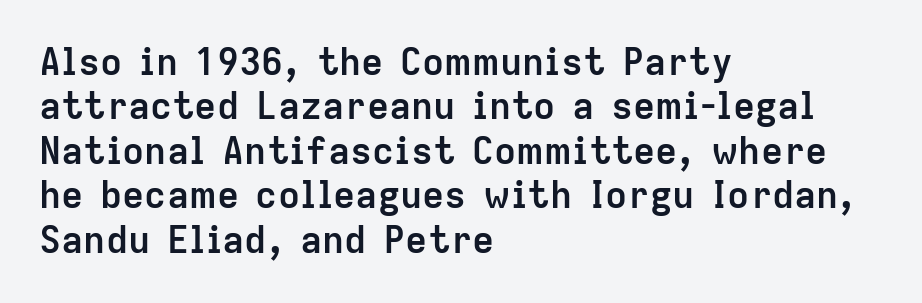
The glyphs in this specimen are sans serif. Plain, unruled lines of type. Varying glyph widths throughout — classic text-font behaviour. Does the lettering tilt? It doesn't — this is upright. These lines keep a tight, regular rhythm from letter to letter. Heavy, bold letterforms.
